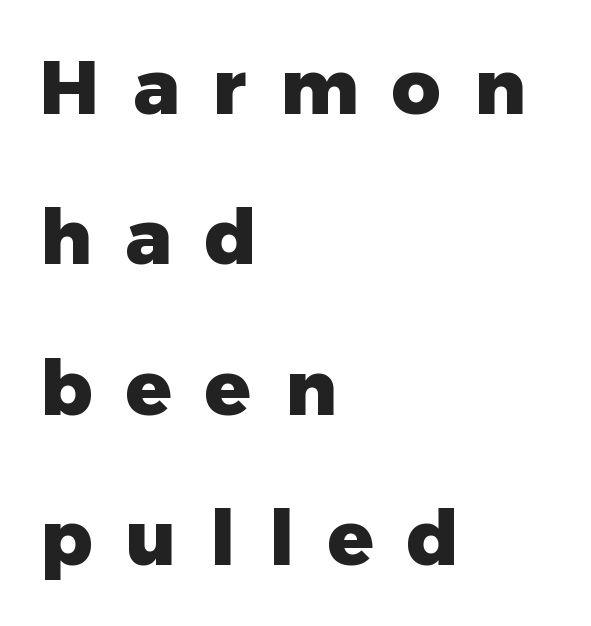
The image shows 76 px heavy sans-serif type, upright; set left-aligned, loose line spacing (1.98x), unusually wide letter spacing (+0.44 em), not underlined; low stroke contrast and a medium x-height.
